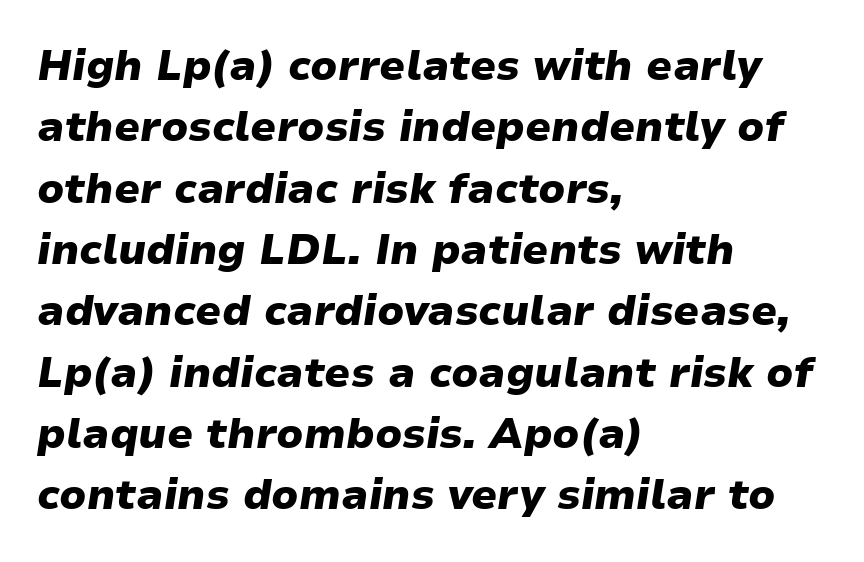
{"italic": "yes", "lean": "right", "slant_degrees": 9, "bold": "yes", "weight": "heavy", "width": "normal", "stroke_contrast": "low", "x_height": "medium", "monospaced": "no", "underline": "no", "align": "left", "line_spacing": "normal", "line_spacing_ratio": 1.46, "letter_spacing": "normal", "letter_spacing_em": 0.0, "glyph_px": 42}
